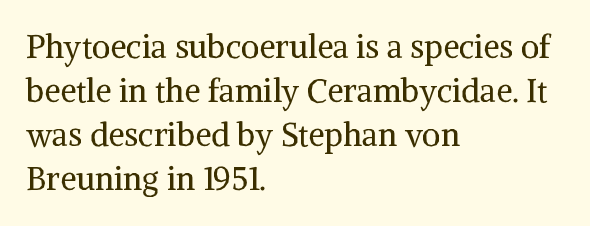
{"serif": "yes", "italic": "no", "bold": "no", "weight": "regular", "width": "normal", "stroke_contrast": "medium", "x_height": "medium", "monospaced": "no", "underline": "no", "align": "left", "line_spacing": "normal", "line_spacing_ratio": 1.38, "letter_spacing": "normal", "letter_spacing_em": 0.0, "glyph_px": 32}
